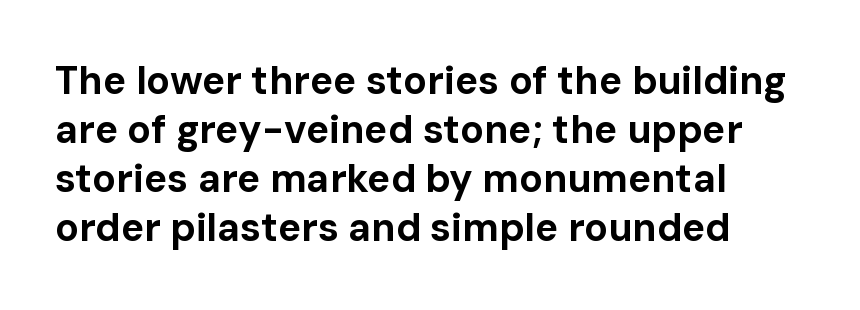
Q: Is the text bold? A: Yes.
Q: Is the text italic (slanted)? A: No, it is upright.
Q: Is the typeface a serif or a sans-serif typeface? A: Sans-serif.
Q: Is the text underlined? A: No.
Q: How is the paragraph aligned? A: Left-aligned.
Q: Is the spacing between letters normal or unusually wide? A: Normal.
Q: Is the spacing between lines tight, normal or loose? A: Normal.
Q: Width (condensed, normal, or wide)? A: Normal.
Q: Stroke contrast? A: Low.
Q: x-height? A: Medium.
Q: Monospaced? A: No.
